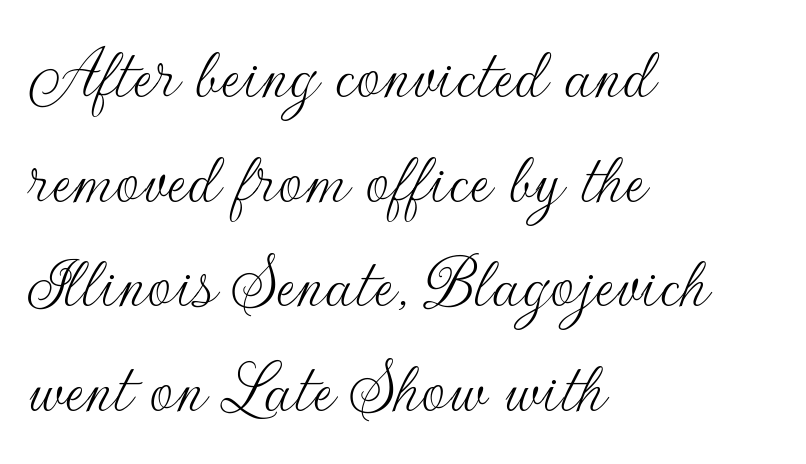
{"serif": "no", "bold": "no", "weight": "thin", "width": "normal", "stroke_contrast": "low", "x_height": "small", "monospaced": "no", "underline": "no", "align": "left", "line_spacing": "normal", "line_spacing_ratio": 1.36, "letter_spacing": "normal", "letter_spacing_em": 0.0, "glyph_px": 77}
